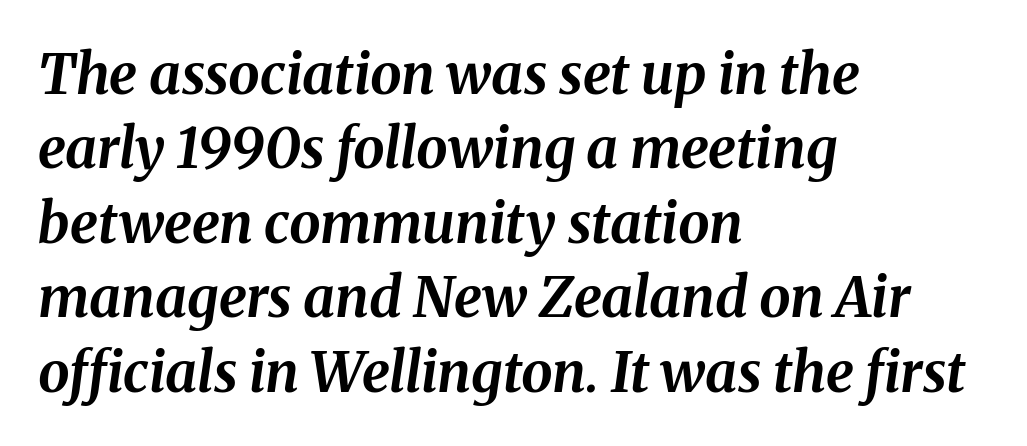
{"italic": "yes", "lean": "right", "slant_degrees": 8, "bold": "yes", "weight": "bold", "width": "normal", "stroke_contrast": "medium", "x_height": "medium", "monospaced": "no", "underline": "no", "align": "left", "line_spacing": "normal", "line_spacing_ratio": 1.33, "letter_spacing": "normal", "letter_spacing_em": 0.0, "glyph_px": 56}
